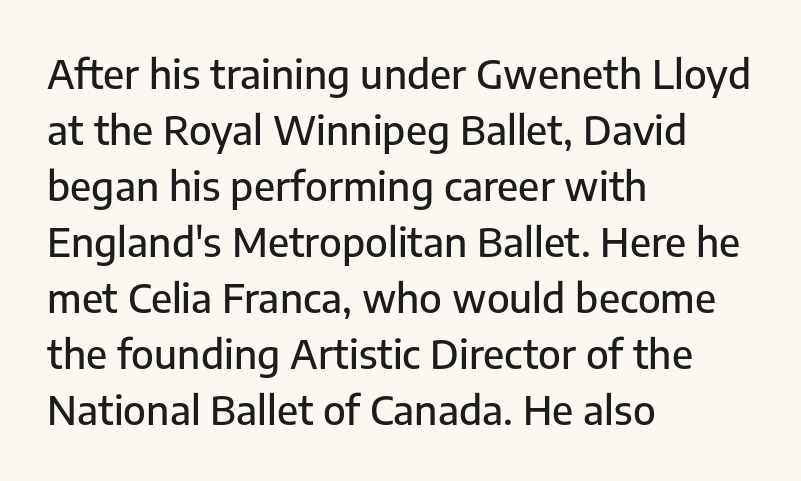
{"serif": "no", "italic": "no", "width": "normal", "stroke_contrast": "low", "x_height": "medium", "monospaced": "no", "underline": "no", "align": "left", "line_spacing": "normal", "line_spacing_ratio": 1.4, "letter_spacing": "normal", "letter_spacing_em": 0.0, "glyph_px": 40}
